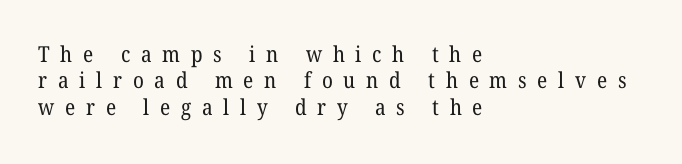
The image shows 22 px text type; set left-aligned, line spacing 1.2x, unusually wide letter spacing (+0.49 em), not underlined.
